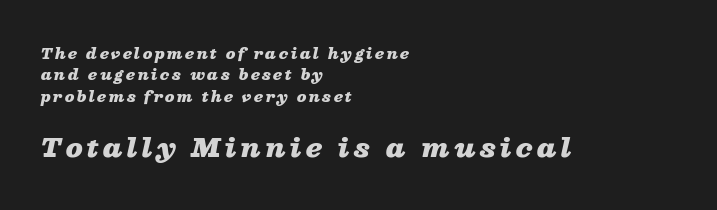
The image shows 25 px bold type, italic (leaning right); set left-aligned, normal line spacing (1.53x), not underlined; the second (bottom) block is 1.79x larger.
